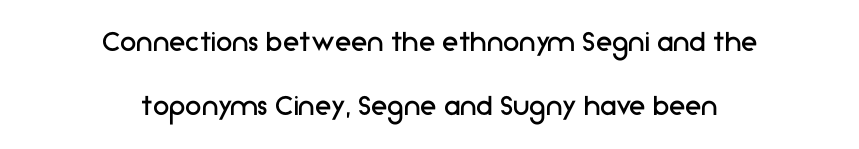
{"serif": "no", "italic": "no", "bold": "no", "weight": "regular", "width": "normal", "stroke_contrast": "low", "x_height": "medium", "monospaced": "no", "underline": "no", "align": "center", "line_spacing": "loose", "line_spacing_ratio": 1.93, "letter_spacing": "normal", "letter_spacing_em": 0.0, "glyph_px": 33}
